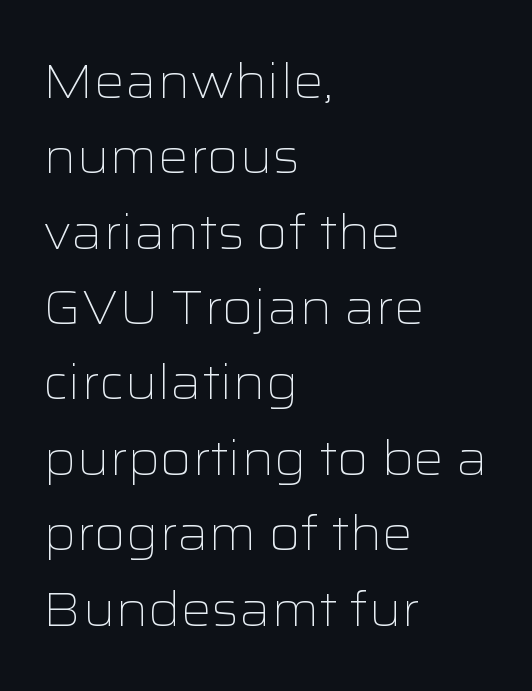
The image shows 48 px light, wide sans-serif type, upright; set left-aligned, normal line spacing (1.57x), normal letter spacing, not underlined; low stroke contrast and a medium x-height.
